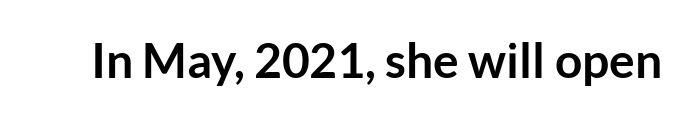
{"serif": "no", "italic": "no", "bold": "yes", "weight": "semibold", "width": "normal", "stroke_contrast": "low", "x_height": "medium", "monospaced": "no", "underline": "no", "letter_spacing": "normal", "letter_spacing_em": 0.0, "glyph_px": 48}
